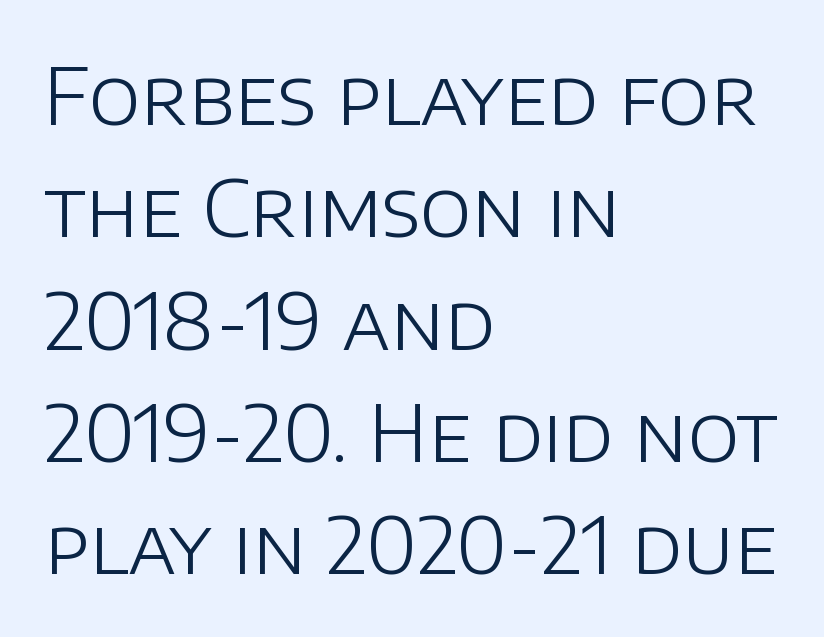
{"serif": "no", "italic": "no", "bold": "no", "weight": "light", "width": "normal", "stroke_contrast": "low", "x_height": "large", "monospaced": "no", "underline": "no", "align": "left", "line_spacing": "normal", "line_spacing_ratio": 1.44, "letter_spacing": "normal", "letter_spacing_em": 0.0, "glyph_px": 78}
